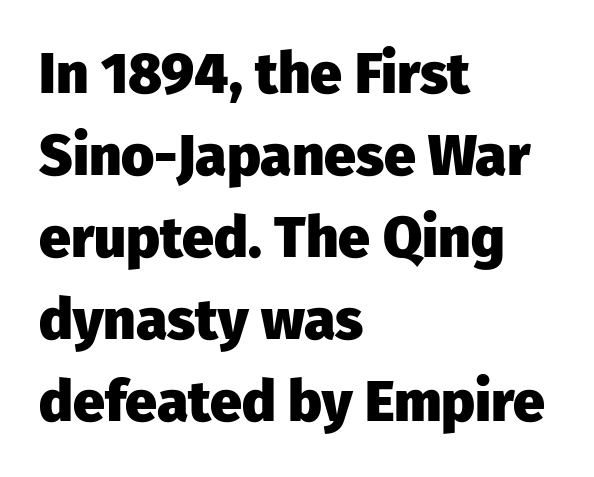
Q: Is the text bold? A: Yes.
Q: Is the text italic (slanted)? A: No, it is upright.
Q: Is the typeface a serif or a sans-serif typeface? A: Sans-serif.
Q: Is the text underlined? A: No.
Q: How is the paragraph aligned? A: Left-aligned.
Q: Is the spacing between letters normal or unusually wide? A: Normal.
Q: Is the spacing between lines tight, normal or loose? A: Normal.
Q: Width (condensed, normal, or wide)? A: Normal.
Q: Stroke contrast? A: Low.
Q: x-height? A: Medium.
Q: Monospaced? A: No.
